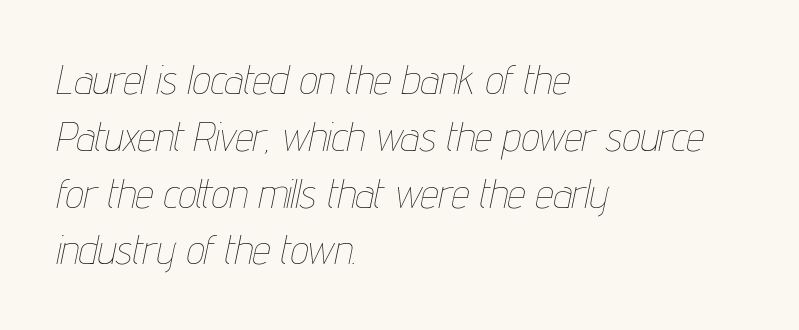
The image shows 40 px thin, condensed type, italic (leaning right); set left-aligned, normal line spacing (1.42x), normal letter spacing, not underlined; low stroke contrast and a medium x-height.
